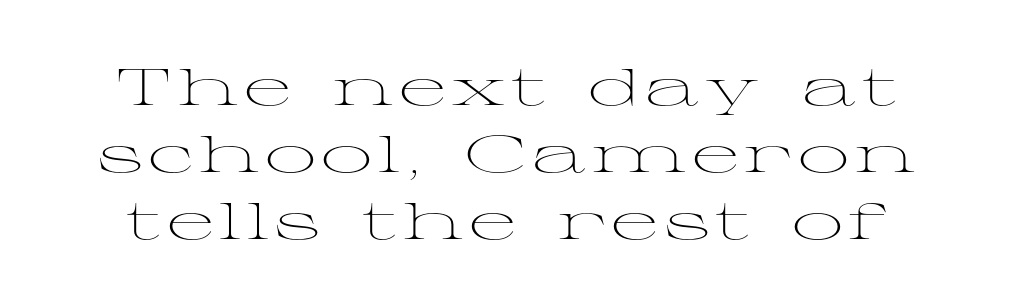
{"serif": "yes", "italic": "no", "bold": "no", "weight": "light", "width": "wide", "stroke_contrast": "medium", "x_height": "medium", "monospaced": "no", "underline": "no", "line_spacing": "normal", "line_spacing_ratio": 1.31, "glyph_px": 51}
